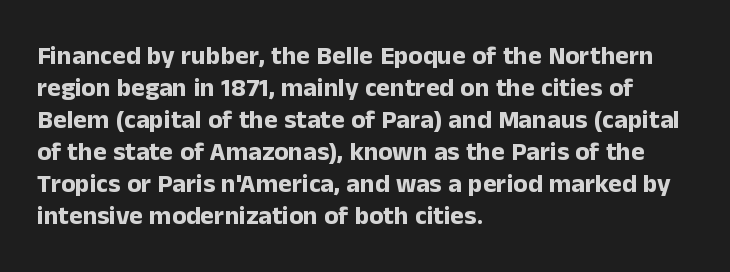
{"italic": "no", "bold": "yes", "underline": "no", "align": "left", "line_spacing_ratio": 1.23, "letter_spacing": "normal", "letter_spacing_em": 0.0, "glyph_px": 26}
